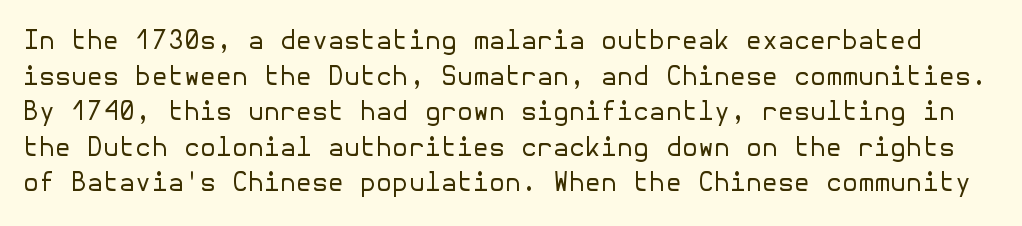
{"italic": "no", "bold": "no", "underline": "no", "line_spacing": "normal", "line_spacing_ratio": 1.37, "letter_spacing": "normal", "letter_spacing_em": 0.0, "glyph_px": 26}
